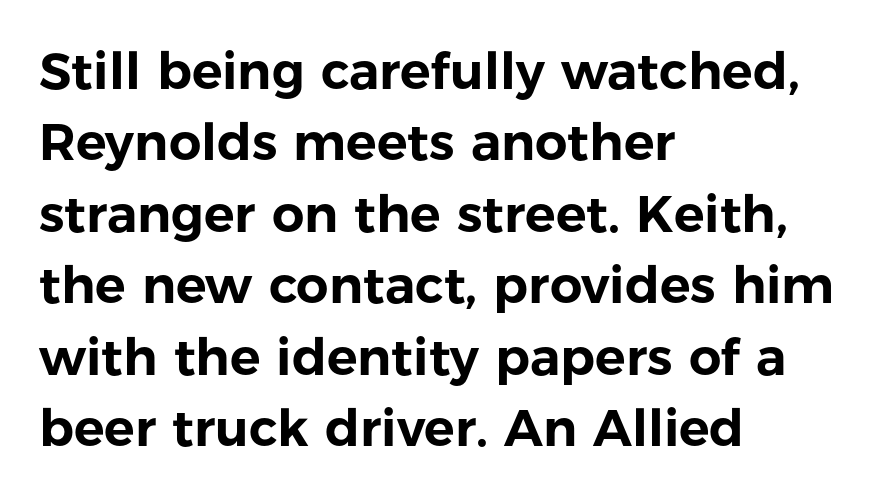
Note the varied advance widths — an 'i' is clearly narrower than an 'm'. Words float on clear page, feet unadorned. Nothing unusual about the tracking: characters are spaced as the font intends. Upright lettering throughout. One glance says typical: line gaps are just what's usual. Typeset ragged right — the left edge is the straight one.
